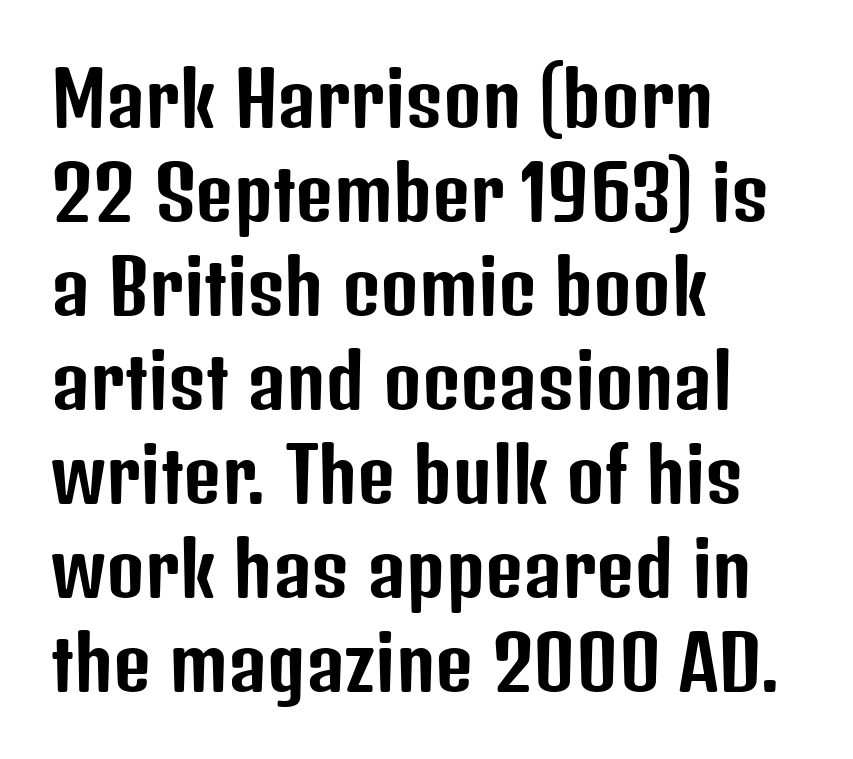
The image shows 74 px condensed sans-serif type, upright; set left-aligned, normal line spacing (1.27x), normal letter spacing, not underlined; low stroke contrast and a medium x-height.
